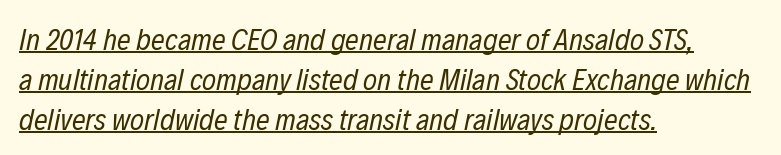
{"italic": "yes", "lean": "right", "slant_degrees": 12, "bold": "no", "weight": "regular", "width": "condensed", "stroke_contrast": "low", "x_height": "medium", "monospaced": "no", "underline": "yes", "align": "left", "line_spacing": "normal", "line_spacing_ratio": 1.33, "letter_spacing": "normal", "letter_spacing_em": 0.0, "glyph_px": 30}
